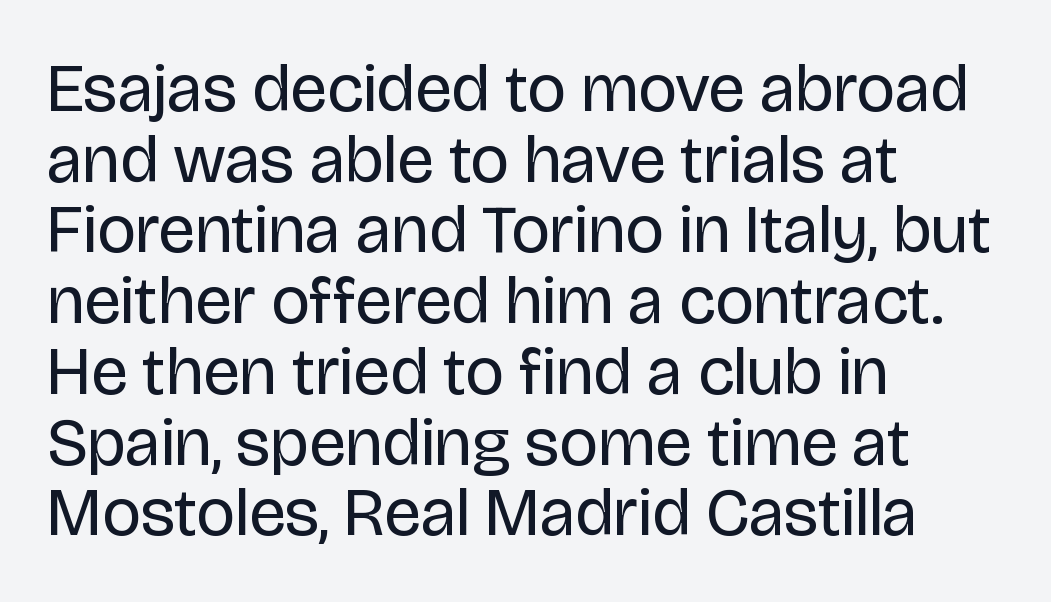
{"serif": "no", "italic": "no", "bold": "no", "weight": "regular", "width": "normal", "stroke_contrast": "low", "x_height": "large", "monospaced": "no", "underline": "no", "align": "left", "line_spacing": "tight", "line_spacing_ratio": 1.04, "letter_spacing": "normal", "letter_spacing_em": 0.0, "glyph_px": 68}
